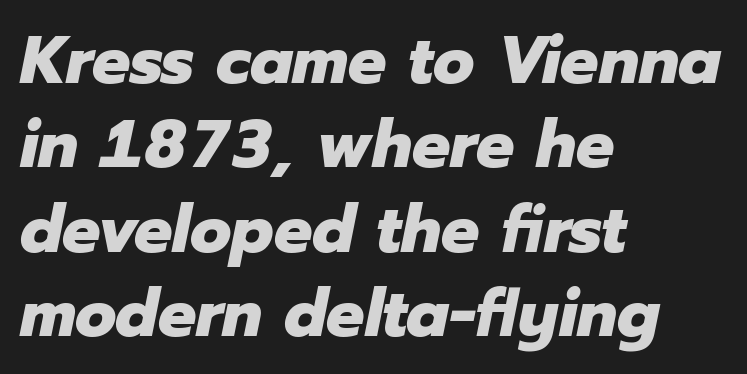
The image shows 67 px heavy type, italic (leaning right); set left-aligned, normal line spacing (1.26x), normal letter spacing, not underlined; low stroke contrast and a medium x-height.
